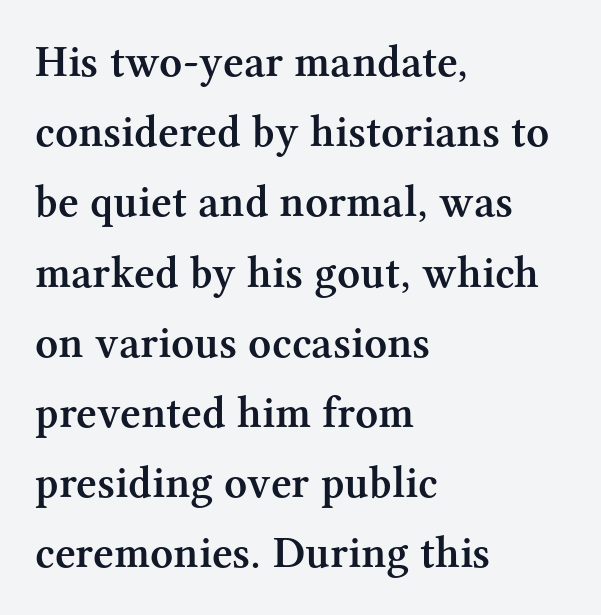
Q: Is the text bold? A: Semi-bold.
Q: Is the text italic (slanted)? A: No, it is upright.
Q: Is the typeface a serif or a sans-serif typeface? A: Serif.
Q: Is the text underlined? A: No.
Q: How is the paragraph aligned? A: Left-aligned.
Q: Is the spacing between letters normal or unusually wide? A: Normal.
Q: Is the spacing between lines tight, normal or loose? A: Normal.
Q: Width (condensed, normal, or wide)? A: Normal.
Q: Stroke contrast? A: Medium.
Q: x-height? A: Medium.
Q: Monospaced? A: No.
